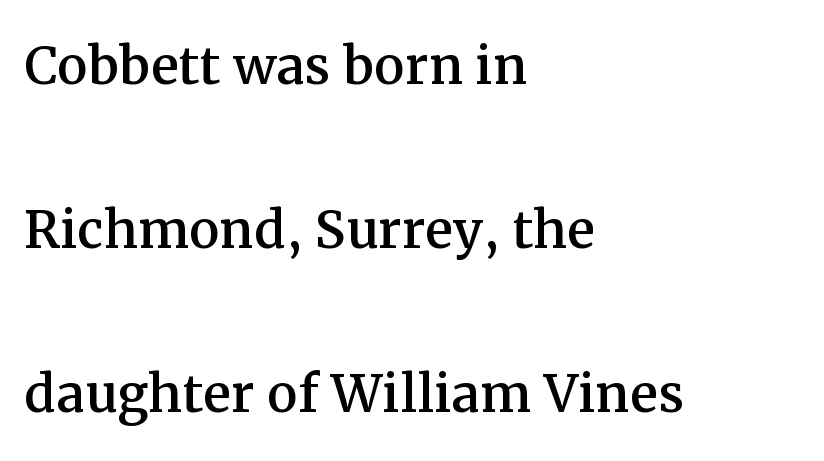
The image shows 69 px serif type, upright; set left-aligned, loose line spacing (2.38x), normal letter spacing, not underlined; medium stroke contrast and a medium x-height.
